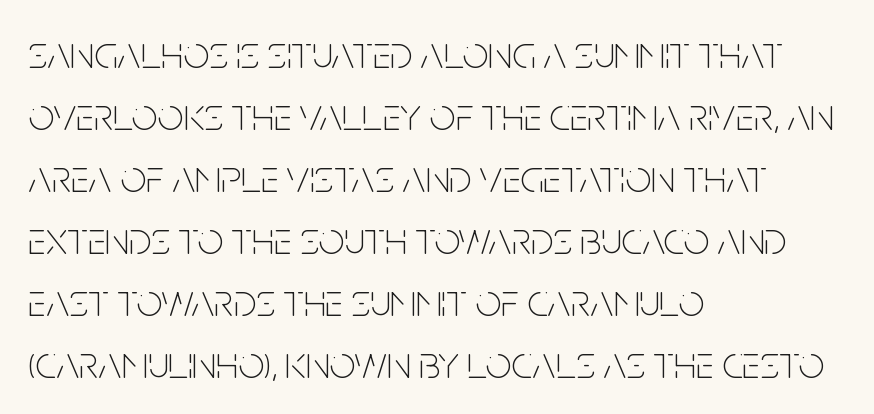
Each new line begins a customary step beneath the previous one. Is there any slant? The stems are plumb. The glyphs in this specimen are sans serif. Look at the tracking — it's just the regular setting, nothing added. Casual observation: everything's shoved over to the left. Character widths vary here, with narrow letters taking less room than wide ones.
